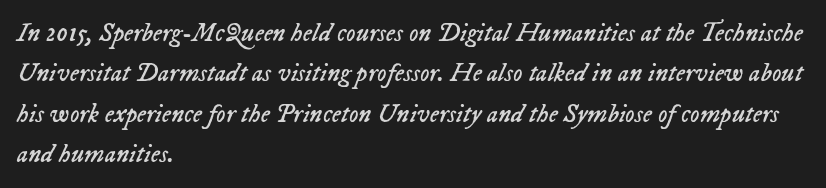
Q: Is the text bold? A: No.
Q: Is the text italic (slanted)? A: Yes, it leans right by about 23 degrees.
Q: Is the text underlined? A: No.
Q: How is the paragraph aligned? A: Left-aligned.
Q: Is the spacing between letters normal or unusually wide? A: Normal.
Q: Is the spacing between lines tight, normal or loose? A: Normal.
